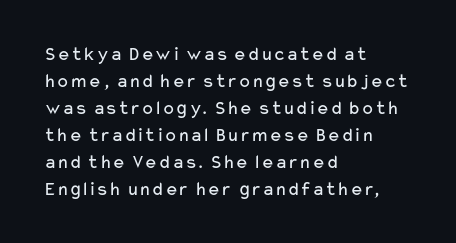
The image shows 20 px text type, upright; set left-aligned, normal line spacing (1.35x), normal letter spacing, not underlined.
